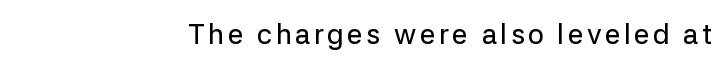
{"serif": "no", "italic": "no", "width": "normal", "stroke_contrast": "low", "x_height": "medium", "monospaced": "no", "underline": "no", "glyph_px": 28}
